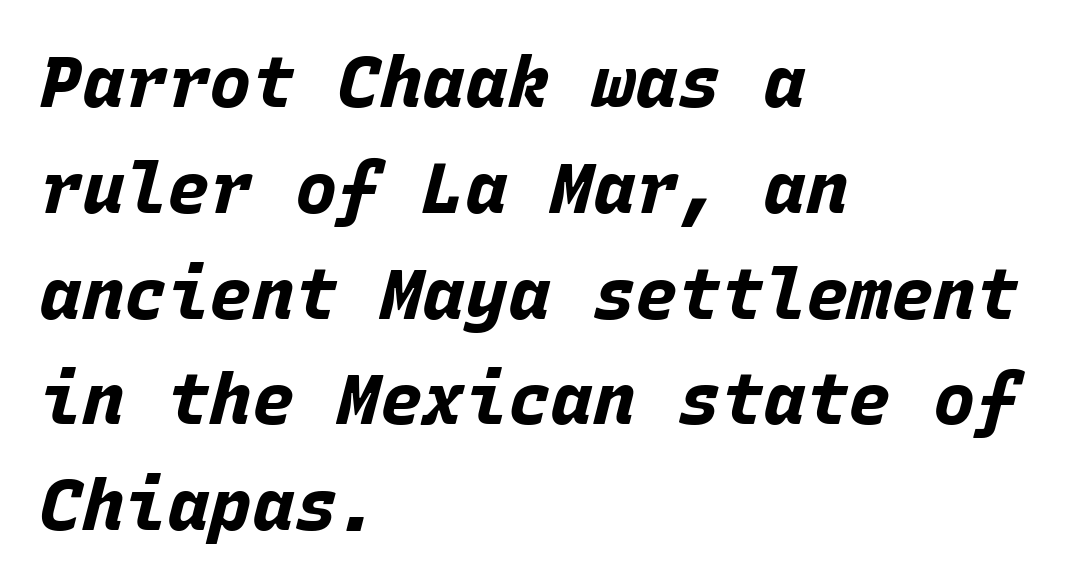
This rendering uses left alignment, leaving the right contour irregular. The space beneath each line is pristine and unruled. Regarding leading, the lines here are spaced in the standard way. Slant detected: the letters are inclined.
